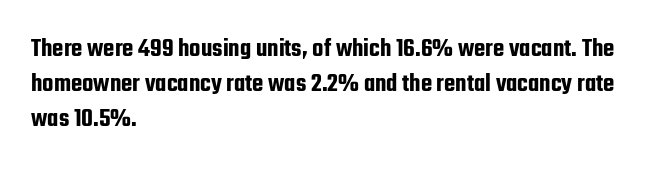
{"italic": "no", "underline": "no", "align": "left", "line_spacing": "normal", "line_spacing_ratio": 1.34, "letter_spacing": "normal", "letter_spacing_em": 0.0, "glyph_px": 26}
